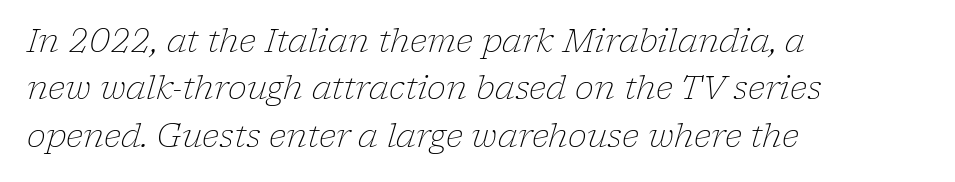
Q: Is the text bold? A: No.
Q: Is the text italic (slanted)? A: Yes, it leans right by about 17 degrees.
Q: Is the typeface a serif or a sans-serif typeface? A: Serif.
Q: Is the text underlined? A: No.
Q: How is the paragraph aligned? A: Left-aligned.
Q: Is the spacing between letters normal or unusually wide? A: Normal.
Q: Is the spacing between lines tight, normal or loose? A: Normal.
Q: Width (condensed, normal, or wide)? A: Normal.
Q: Stroke contrast? A: Low.
Q: x-height? A: Medium.
Q: Monospaced? A: No.
